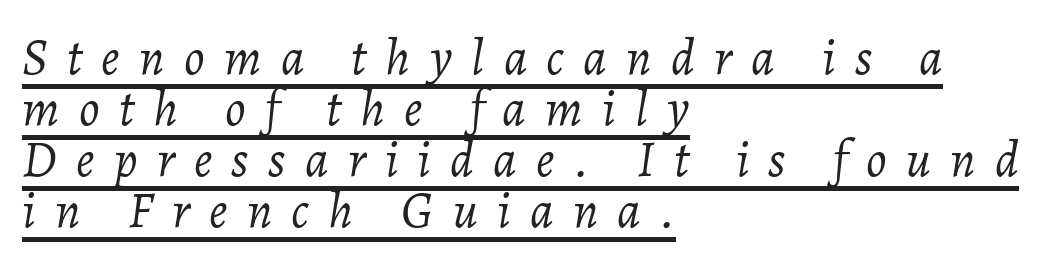
The image shows 51 px light type, italic (leaning right); set left-aligned, tight line spacing (1.0x), unusually wide letter spacing (+0.38 em), underlined; low stroke contrast and a medium x-height.
